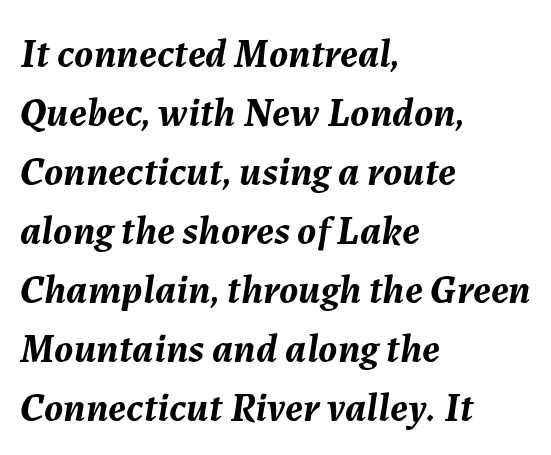
{"italic": "yes", "lean": "right", "slant_degrees": 7, "bold": "yes", "weight": "semibold", "width": "normal", "stroke_contrast": "medium", "x_height": "medium", "monospaced": "no", "underline": "no", "align": "left", "line_spacing": "normal", "line_spacing_ratio": 1.44, "letter_spacing": "normal", "letter_spacing_em": 0.0, "glyph_px": 41}
